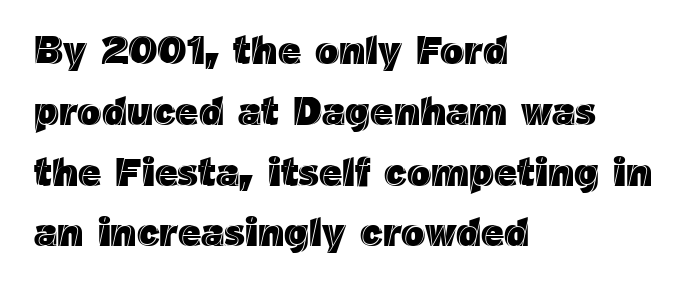
No extra tracking has been applied to these lines. Each row of text sits above clean, open space. Layout note: lines flush left. Does the lettering tilt? It doesn't — this is upright. In terms of leading, this rendering sits right in the middle.
